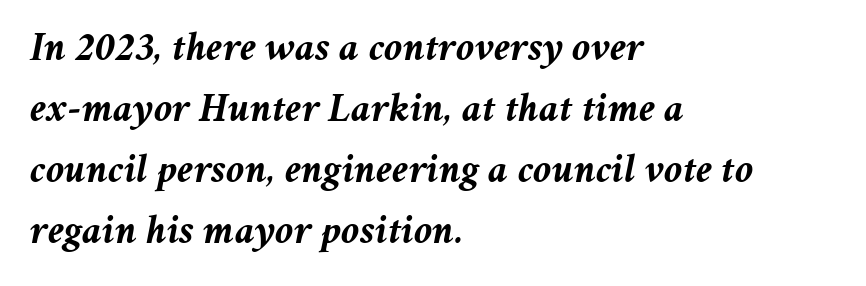
Here the glyphs are tracked normally, forming tight word shapes. The compositor pushed each line to the left boundary. Anything drawn beneath the words? Only blank space. Characters are canted at an angle relative to the baseline's perpendicular.
